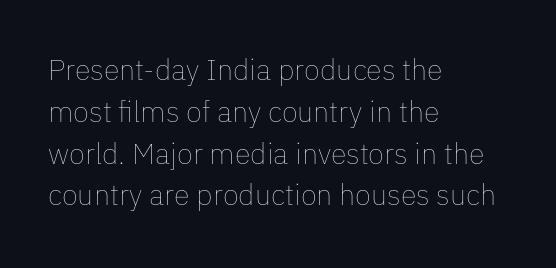
The image shows 29 px thin type, upright; set left-aligned, normal line spacing (1.44x), normal letter spacing, not underlined; low stroke contrast and a medium x-height.
